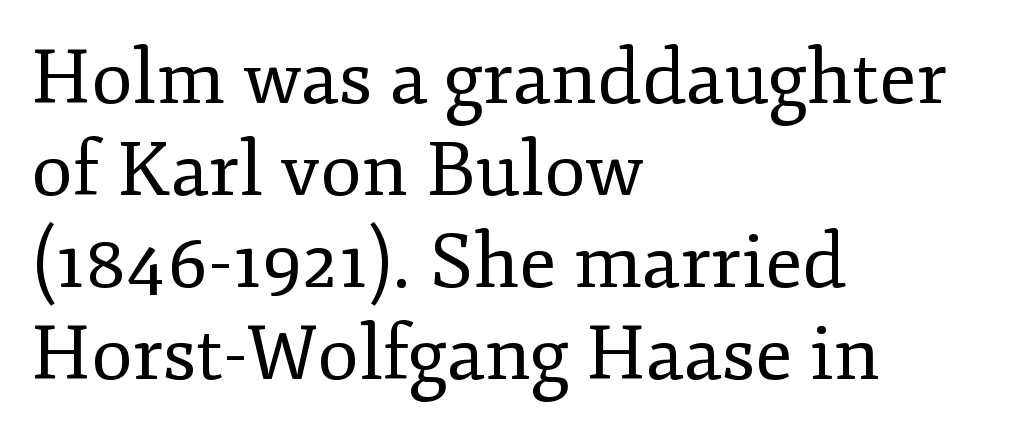
The image shows 76 px regular-weight serif type, upright; set left-aligned, line spacing 1.21x, normal letter spacing, not underlined; low stroke contrast and a small x-height.
